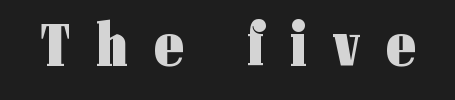
Q: Is the text bold? A: Yes.
Q: Is the text italic (slanted)? A: No, it is upright.
Q: Is the typeface a serif or a sans-serif typeface? A: Sans-serif.
Q: Is the text underlined? A: No.
Q: Is the spacing between letters normal or unusually wide? A: Unusually wide.
Q: Width (condensed, normal, or wide)? A: Condensed.
Q: Stroke contrast? A: Low.
Q: x-height? A: Medium.
Q: Monospaced? A: No.
